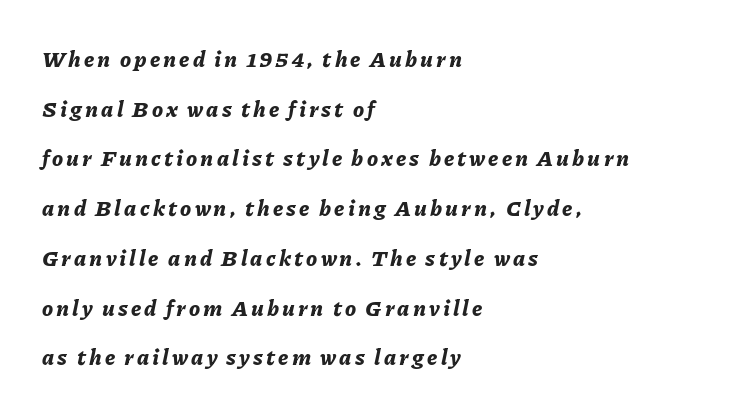
Characters are canted at an angle relative to the baseline's perpendicular. Airy leading. Horizontally, the lines are justified to the leading edge only. Set as a true bold cut, around the 700 mark. Check the space under the baseline: it is left empty.
